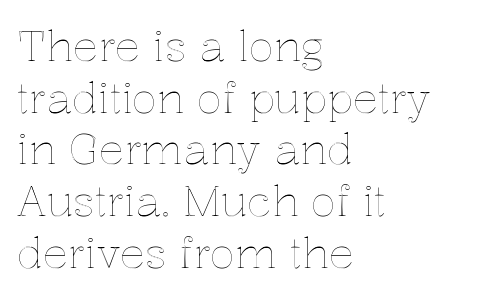
Q: Is the text italic (slanted)? A: No, it is upright.
Q: Is the text underlined? A: No.
Q: How is the paragraph aligned? A: Left-aligned.
Q: Is the spacing between letters normal or unusually wide? A: Normal.
Q: Width (condensed, normal, or wide)? A: Normal.
Q: x-height? A: Medium.
Q: Monospaced? A: No.
